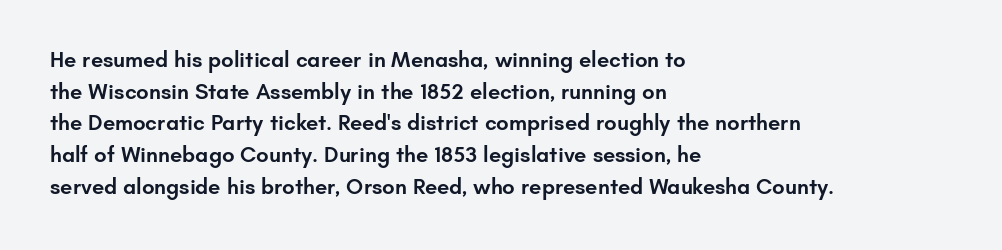
The image shows 22 px text type, upright; set left-aligned, normal line spacing (1.44x), normal letter spacing, not underlined.
